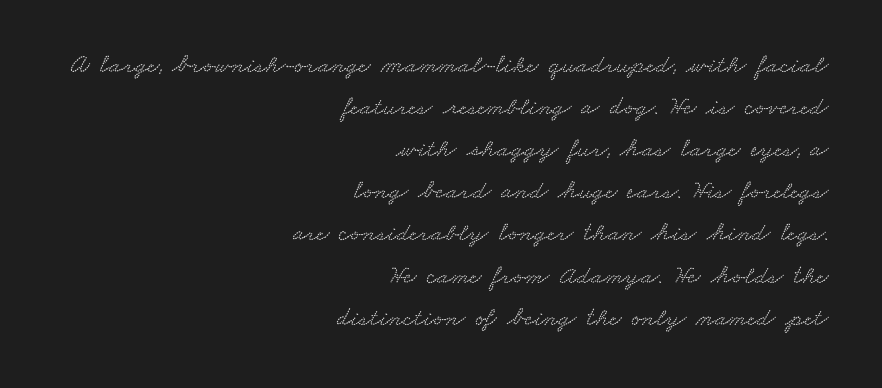
The image shows 26 px text type; set right-aligned, normal line spacing (1.62x), normal letter spacing, not underlined.
